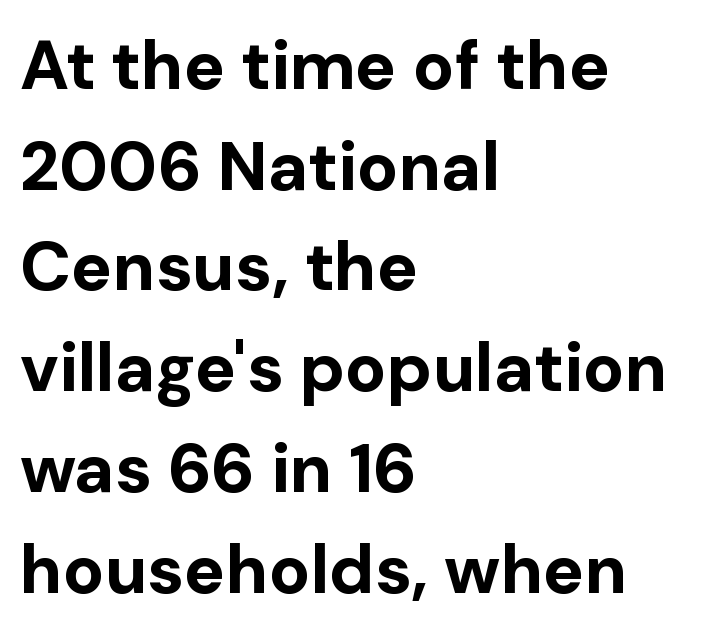
The image shows 69 px bold sans-serif type, upright; set left-aligned, normal line spacing (1.46x), normal letter spacing, not underlined; low stroke contrast and a medium x-height.
